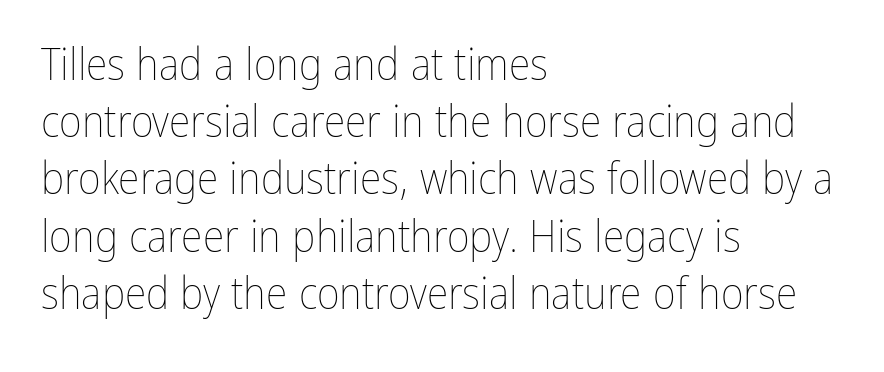
The image shows 44 px thin, condensed type, upright; set left-aligned, normal line spacing (1.3x), normal letter spacing, not underlined; low stroke contrast and a medium x-height.
